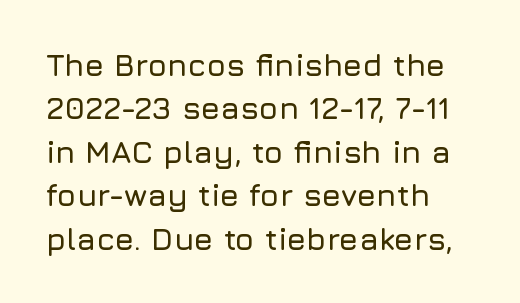
Q: Is the text italic (slanted)? A: No, it is upright.
Q: Is the typeface a serif or a sans-serif typeface? A: Sans-serif.
Q: Is the text underlined? A: No.
Q: How is the paragraph aligned? A: Left-aligned.
Q: Is the spacing between letters normal or unusually wide? A: Normal.
Q: Is the spacing between lines tight, normal or loose? A: Normal.
Q: Width (condensed, normal, or wide)? A: Normal.
Q: Stroke contrast? A: Low.
Q: x-height? A: Medium.
Q: Monospaced? A: No.
